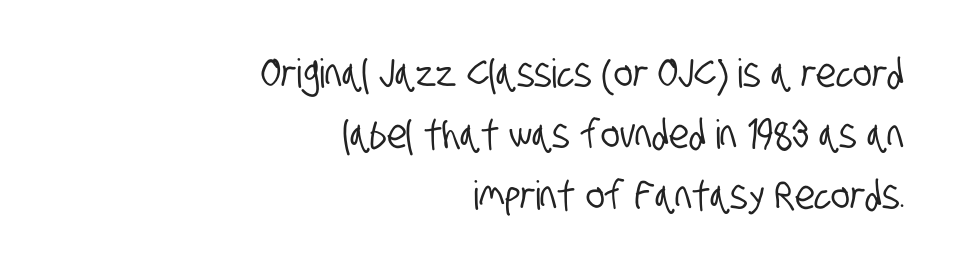
The image shows 40 px condensed sans-serif type; set right-aligned, normal line spacing (1.52x), normal letter spacing, not underlined; low stroke contrast and a large x-height.
